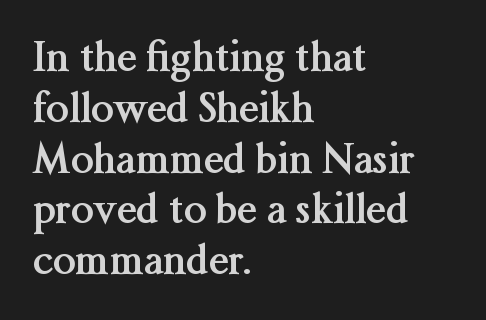
Short and long lines alike share a common starting point at left. The letterforms sit shoulder to shoulder at normal distance. Is there much room between lines? A standard amount, neither cramped nor airy. Yep, those are serifs on the letters. The foot of each line stays bare and open. You'd pick this weight for a headline — it's a proper bold.
